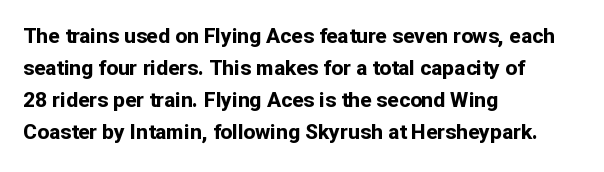
The image shows 21 px bold type, upright; set left-aligned, normal line spacing (1.52x), normal letter spacing, not underlined.
